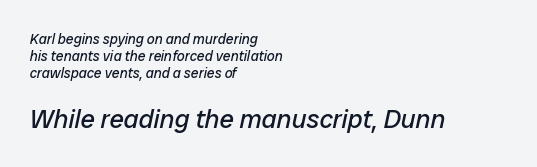
Q: Is the text bold? A: No.
Q: Is the text italic (slanted)? A: Yes, it leans right by about 12 degrees.
Q: Is the text underlined? A: No.
Q: How is the paragraph aligned? A: Left-aligned.
Q: Is the spacing between letters normal or unusually wide? A: Normal.
Q: Which block of text is set in a larger size, the first (top) or the second (bottom)? A: The second (bottom) one.
